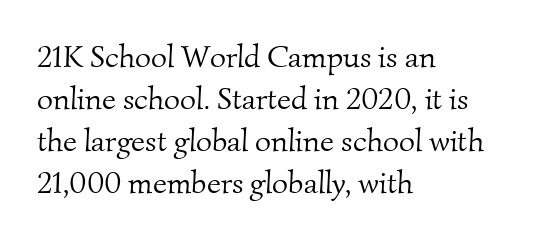
What kind of face is this? One with serifs. No letter is thick-stroked: the sample isn't bold. Standard letterfit; no display-style spreading of the glyphs. A student would call this left alignment; a typographer would say flush left, rag right.
